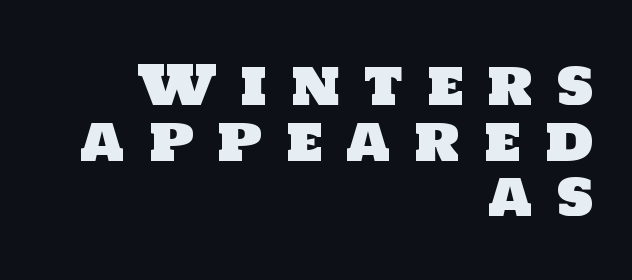
{"serif": "no", "width": "normal", "stroke_contrast": "low", "x_height": "large", "monospaced": "no", "underline": "no", "align": "right", "line_spacing": "tight", "line_spacing_ratio": 1.01, "letter_spacing": "wide", "letter_spacing_em": 0.42, "glyph_px": 55}
